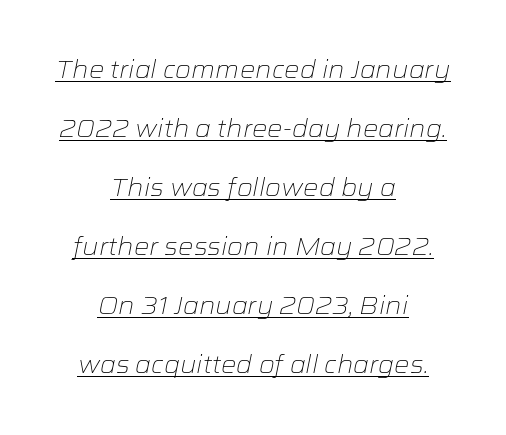
{"italic": "yes", "lean": "right", "slant_degrees": 12, "bold": "no", "underline": "yes", "align": "center", "line_spacing": "loose", "line_spacing_ratio": 2.46, "letter_spacing": "normal", "letter_spacing_em": 0.0, "glyph_px": 24}
